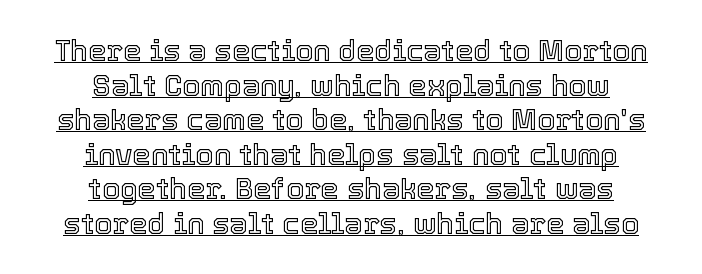
{"italic": "no", "width": "normal", "x_height": "medium", "monospaced": "no", "underline": "yes", "align": "center", "line_spacing_ratio": 1.19, "letter_spacing": "normal", "letter_spacing_em": 0.0, "glyph_px": 29}
